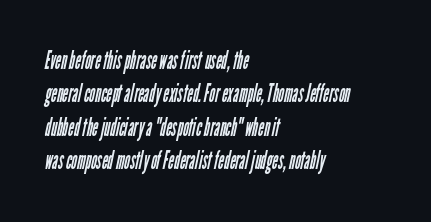
{"bold": "no", "underline": "no", "align": "left", "line_spacing": "normal", "line_spacing_ratio": 1.34, "letter_spacing": "normal", "letter_spacing_em": 0.0, "glyph_px": 25}
